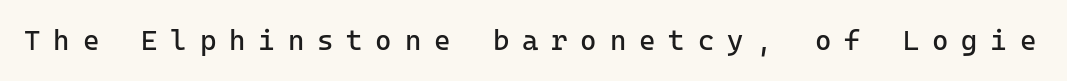
Q: Is the text bold? A: No.
Q: Is the text italic (slanted)? A: No, it is upright.
Q: Is the typeface a serif or a sans-serif typeface? A: Sans-serif.
Q: Is the text underlined? A: No.
Q: Is the spacing between letters normal or unusually wide? A: Unusually wide.
Q: Width (condensed, normal, or wide)? A: Normal.
Q: Stroke contrast? A: Low.
Q: x-height? A: Medium.
Q: Monospaced? A: Yes.
